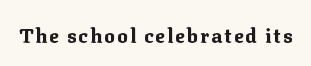
The image shows 20 px bold type, upright; set not underlined.
